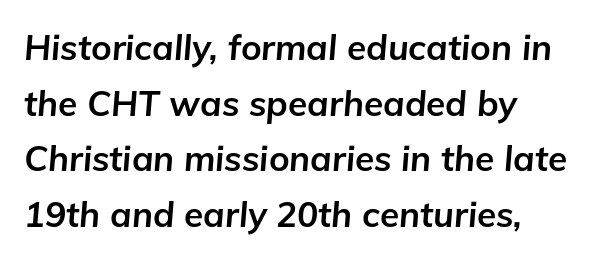
The face used here has the dense, thick strokes of a bold. Inter-character spacing is left at the font's built-in metrics. Vertically, the passage feels balanced, rows spaced as you'd expect. The text carries the slant typical of an italic or oblique font.
